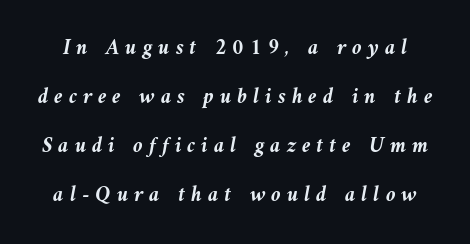
{"italic": "yes", "lean": "left", "slant_degrees": 9, "bold": "yes", "underline": "no", "line_spacing": "loose", "line_spacing_ratio": 2.22, "letter_spacing": "wide", "letter_spacing_em": 0.27, "glyph_px": 22}
